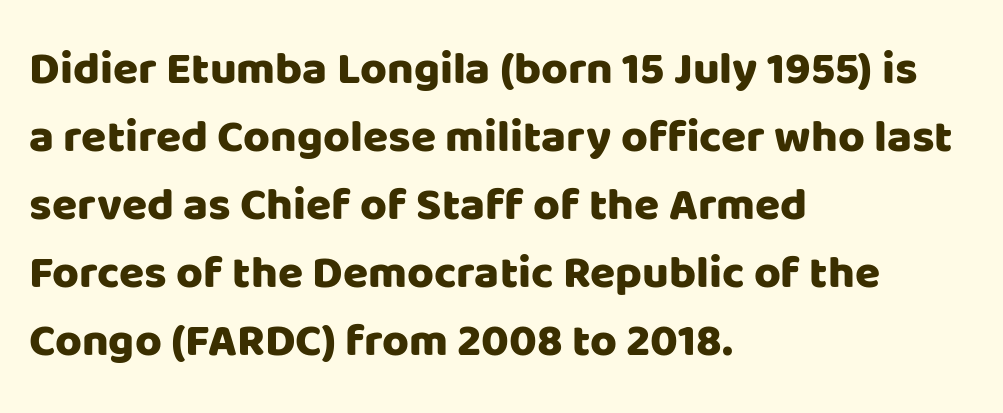
{"serif": "no", "italic": "no", "width": "normal", "stroke_contrast": "low", "x_height": "large", "monospaced": "no", "underline": "no", "align": "left", "line_spacing": "normal", "line_spacing_ratio": 1.48, "letter_spacing": "normal", "letter_spacing_em": 0.0, "glyph_px": 46}
